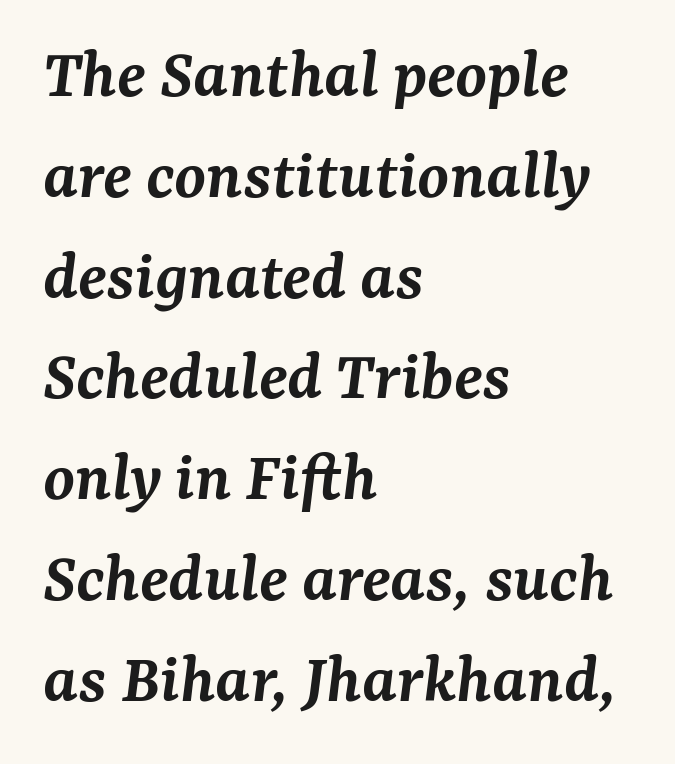
Q: Is the text bold? A: Semi-bold.
Q: Is the text italic (slanted)? A: Yes, it leans right by about 7 degrees.
Q: Is the typeface a serif or a sans-serif typeface? A: Serif.
Q: Is the text underlined? A: No.
Q: How is the paragraph aligned? A: Left-aligned.
Q: Is the spacing between letters normal or unusually wide? A: Normal.
Q: Is the spacing between lines tight, normal or loose? A: Normal.
Q: Width (condensed, normal, or wide)? A: Normal.
Q: Stroke contrast? A: Medium.
Q: x-height? A: Medium.
Q: Monospaced? A: No.
